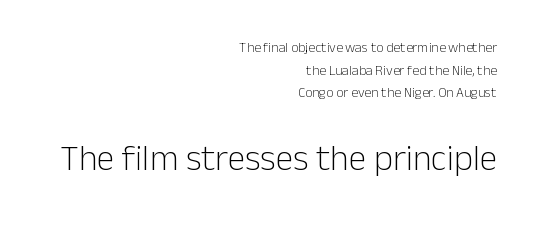
A typesetter would label this face a sans. Ink coverage per letter is moderate at most. Casual observation: everything's shoved over to the right. The leading is moderate, giving the passage an even texture.
